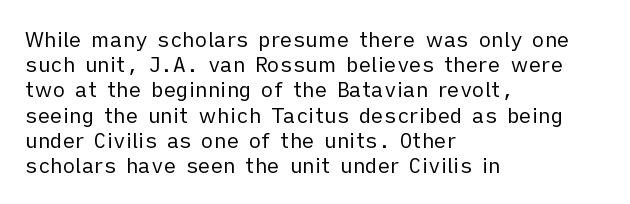
The image shows 21 px text type, upright; set left-aligned, line spacing 1.2x, normal letter spacing, not underlined.
